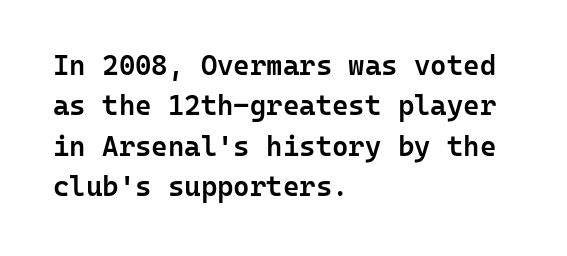
No extra tracking has been applied to these lines. If you drew a line through each stem, it would be perfectly vertical. Examine the stroke ends and you'll find no serifs. Which margin do the lines hug? The left one — the right edge is uneven. Fixed-width glyphs throughout — classic coding-font behaviour.
